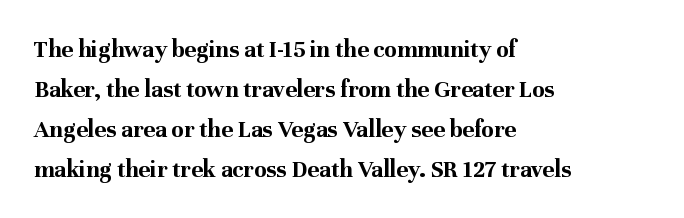
Q: Is the text bold? A: Yes.
Q: Is the text italic (slanted)? A: No, it is upright.
Q: Is the text underlined? A: No.
Q: How is the paragraph aligned? A: Left-aligned.
Q: Is the spacing between letters normal or unusually wide? A: Normal.
Q: Is the spacing between lines tight, normal or loose? A: Normal.
